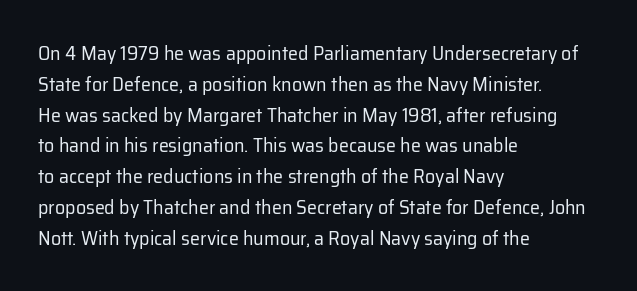
Q: Is the text bold? A: No.
Q: Is the text italic (slanted)? A: No, it is upright.
Q: Is the text underlined? A: No.
Q: How is the paragraph aligned? A: Left-aligned.
Q: Is the spacing between letters normal or unusually wide? A: Normal.
Q: Is the spacing between lines tight, normal or loose? A: Normal.
